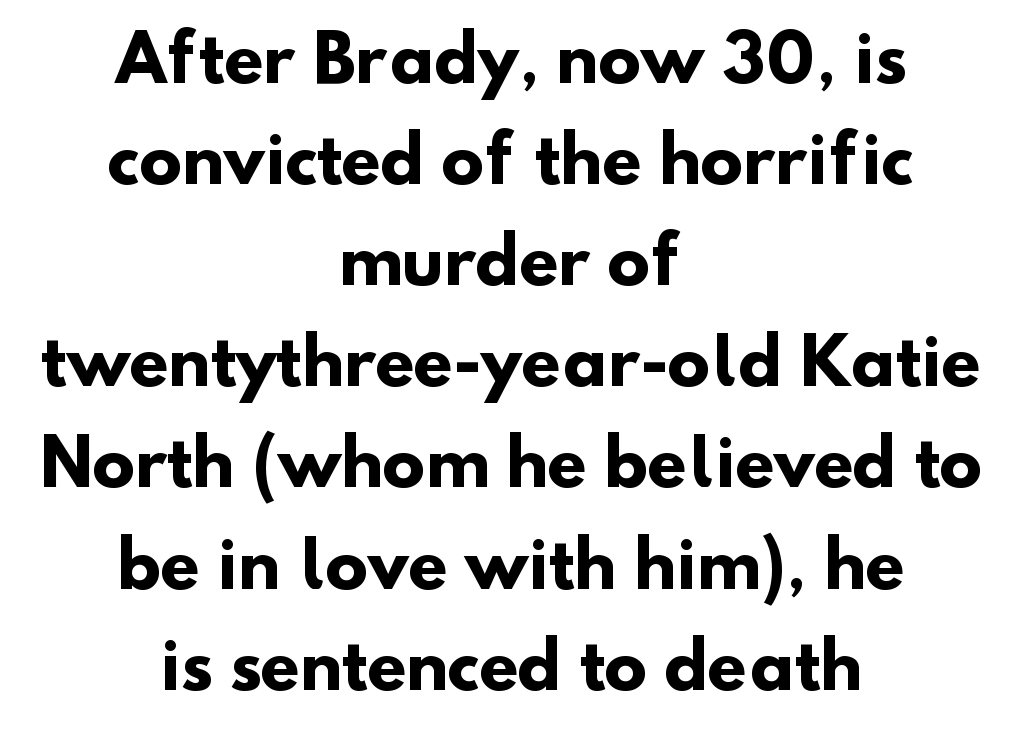
Notice how the passage keeps no hard edge, just a central spine. Serif or sans? Sans — the stroke terminals are bare. You could call the tracking neutral — neither tight nor loose. This sample has the flowing, uneven cadence of proportional lettering. Set as a true bold cut, around the 700 mark. The glyphs are unaccompanied by any horizontal stroke below them.
